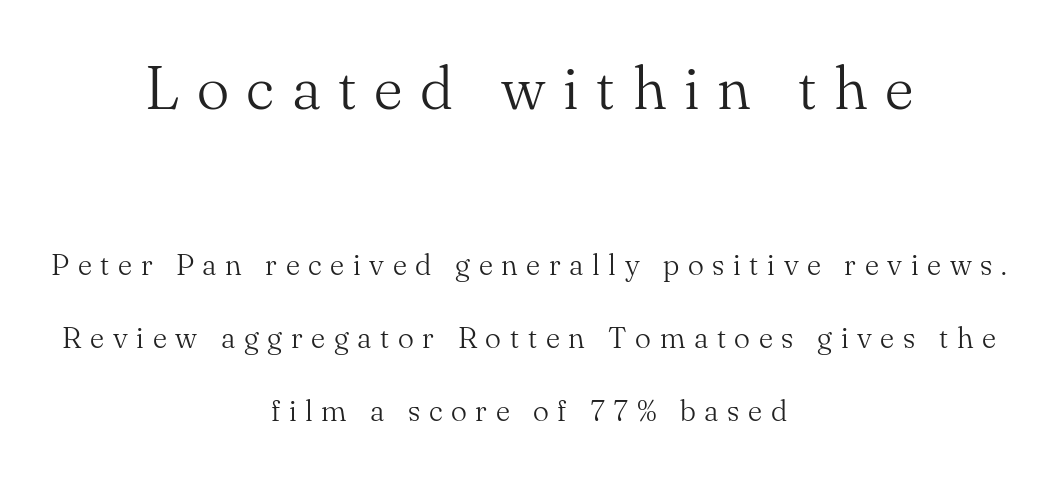
The image shows 61 px light serif type, upright; set centered, loose line spacing (2.42x), unusually wide letter spacing (+0.29 em), not underlined; the first (top) block is 2.03x larger; medium stroke contrast and a small x-height.
